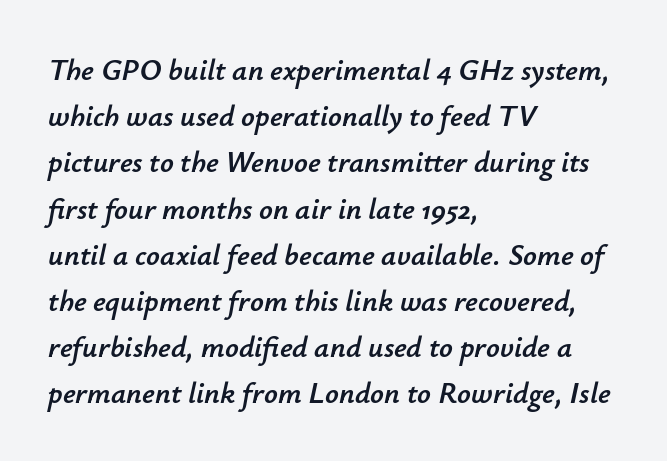
The image shows 30 px text type, italic (leaning right); set left-aligned, normal line spacing (1.54x), normal letter spacing, not underlined; low stroke contrast and a small x-height.
